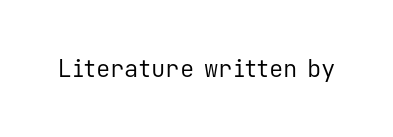
The image shows 24 px text type, upright; set normal letter spacing, not underlined.
